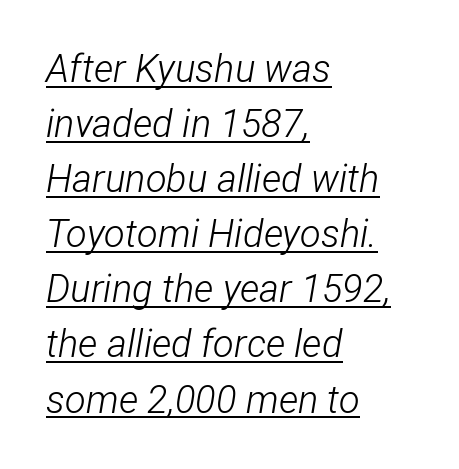
The specimen includes a rule beneath the text block's lines. It's the slanting kind of type. There is no visible air inserted between adjacent glyphs. The face used here is proportionally spaced, like ordinary book or web type.
